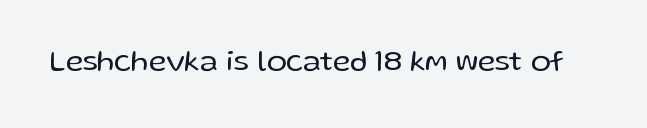
Q: Is the text bold? A: No.
Q: Is the text italic (slanted)? A: No, it is upright.
Q: Is the typeface a serif or a sans-serif typeface? A: Sans-serif.
Q: Is the text underlined? A: No.
Q: Is the spacing between letters normal or unusually wide? A: Normal.
Q: Width (condensed, normal, or wide)? A: Normal.
Q: Stroke contrast? A: Low.
Q: x-height? A: Medium.
Q: Monospaced? A: No.
